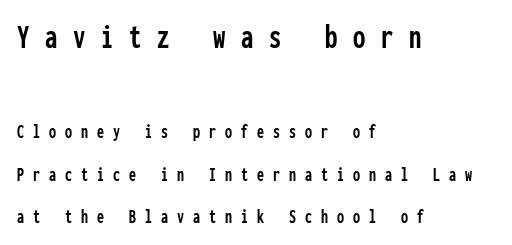
The gap between lines stays unmarked. Here the glyphs are tracked loosely, breaking word shapes into spaced letters. The passage shown stacks its lines with a broad gap. A student would call this left alignment; a typographer would say flush left, rag right. Classification — sans serif. Does the bottom block carry the larger type? No, the top block does.
